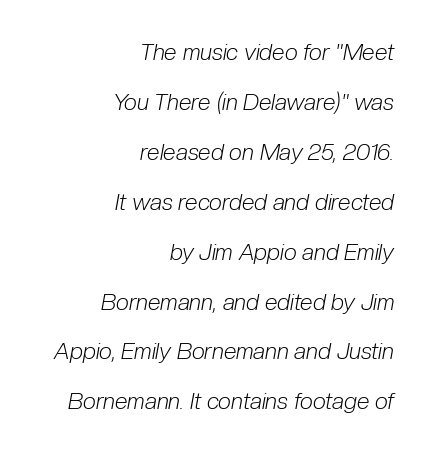
{"italic": "yes", "lean": "right", "slant_degrees": 10, "bold": "no", "underline": "no", "align": "right", "line_spacing": "loose", "line_spacing_ratio": 2.17, "letter_spacing": "normal", "letter_spacing_em": 0.0, "glyph_px": 23}
